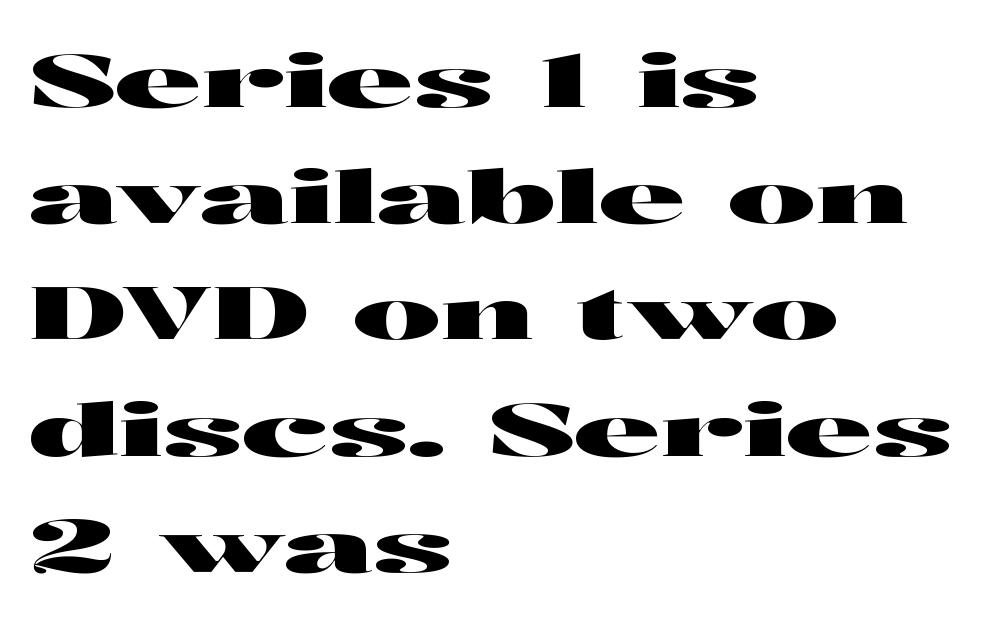
Evenly set lines give the paragraph a standard silhouette. Each letter keeps its own natural width here, so spacing adapts to shape. Posture: upright roman. The letterforms sit shoulder to shoulder at normal distance. These lines stack with their left ends in a neat column. Bare-footed words on every line.
